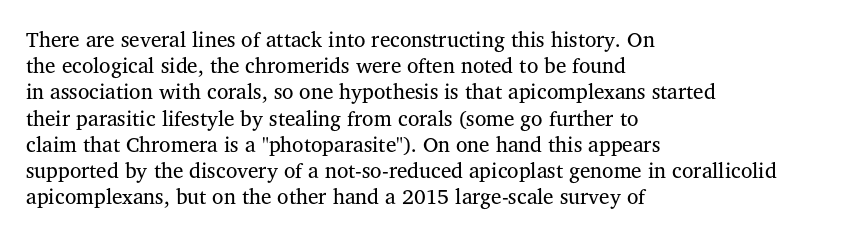
{"italic": "no", "bold": "no", "underline": "no", "align": "left", "line_spacing": "normal", "line_spacing_ratio": 1.25, "letter_spacing": "normal", "letter_spacing_em": 0.0, "glyph_px": 21}
